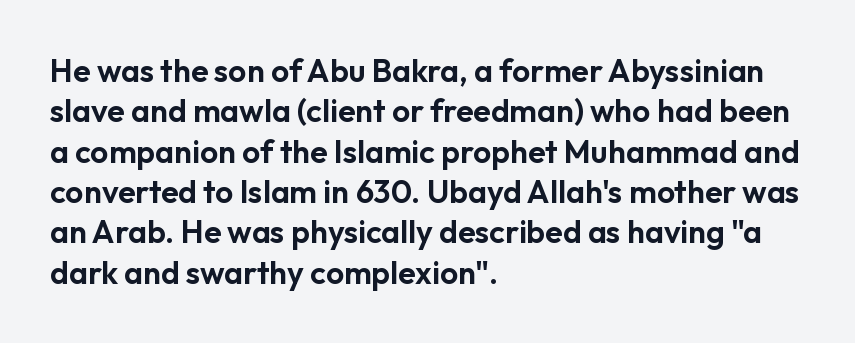
The passage shown is typeset with a sans-serif family. The strip under each line holds only bare page. Regarding leading, the lines here are spaced in the standard way. Looks like regular typesetting: each glyph gets only the width it needs. Left-aligned paragraph, ragged on the right. Upright lettering throughout.
